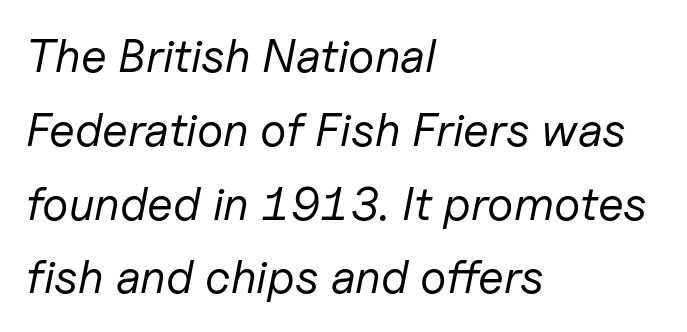
{"italic": "yes", "lean": "right", "slant_degrees": 11, "bold": "no", "weight": "regular", "width": "normal", "stroke_contrast": "low", "x_height": "medium", "monospaced": "no", "underline": "no", "align": "left", "line_spacing": "normal", "line_spacing_ratio": 1.57, "letter_spacing": "normal", "letter_spacing_em": 0.0, "glyph_px": 47}
